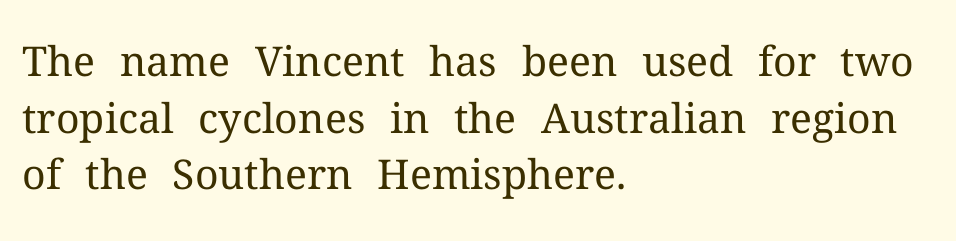
The image shows 41 px regular-weight serif type, upright; set left-aligned, normal line spacing (1.38x), normal letter spacing, not underlined; medium stroke contrast and a medium x-height.
